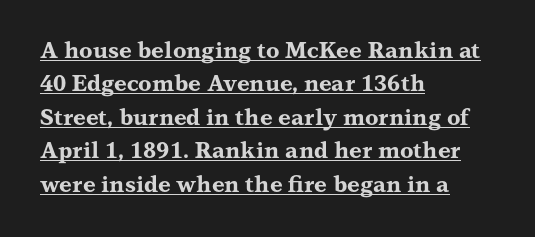
Rows of type keep a routine distance in the vertical direction. One-word summary of the alignment: left. Strokes here are thick enough to call this a true bold. A typesetter would call this zero additional tracking.
